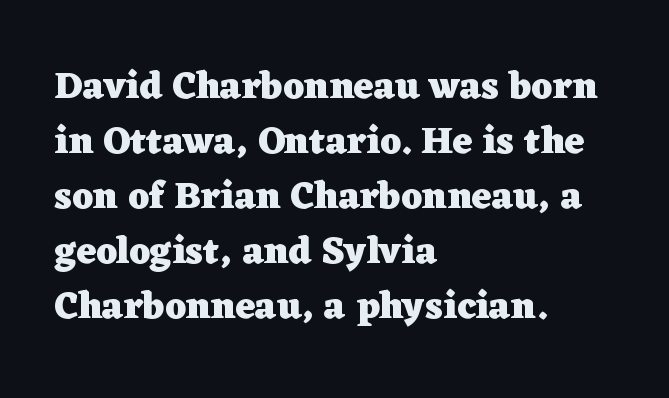
{"serif": "yes", "italic": "no", "bold": "yes", "weight": "heavy", "width": "wide", "stroke_contrast": "low", "x_height": "medium", "monospaced": "no", "underline": "no", "align": "left", "line_spacing": "normal", "line_spacing_ratio": 1.45, "letter_spacing": "normal", "letter_spacing_em": 0.0, "glyph_px": 38}
